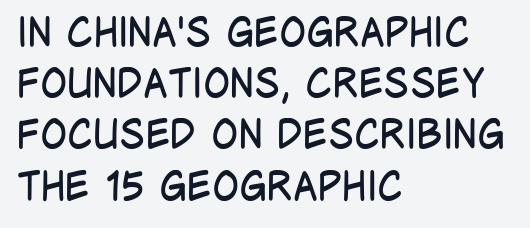
Q: Is the text bold? A: No.
Q: Is the text italic (slanted)? A: No, it is upright.
Q: Is the typeface a serif or a sans-serif typeface? A: Sans-serif.
Q: Is the text underlined? A: No.
Q: How is the paragraph aligned? A: Left-aligned.
Q: Is the spacing between letters normal or unusually wide? A: Normal.
Q: Is the spacing between lines tight, normal or loose? A: Normal.
Q: Width (condensed, normal, or wide)? A: Condensed.
Q: Stroke contrast? A: Low.
Q: x-height? A: Large.
Q: Monospaced? A: No.
